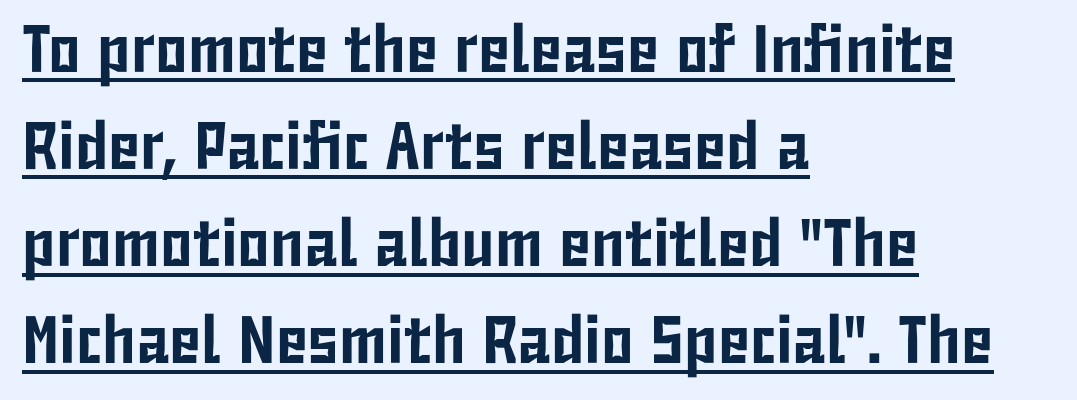
Unlike a traditional serif, this face leaves its strokes unadorned. Posture: upright roman. The line texture is even and compact thanks to regular tracking. Each line of the rendering has a horizontal stroke beneath the glyphs.
